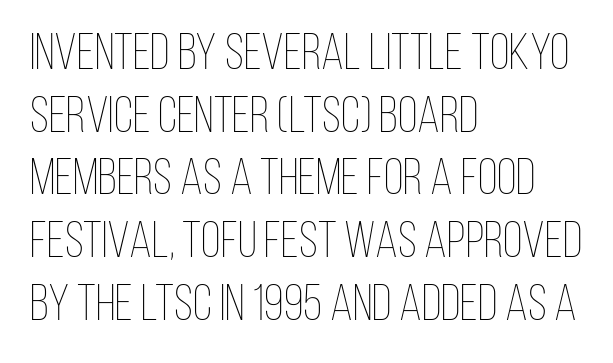
Q: Is the text bold? A: No.
Q: Is the text italic (slanted)? A: No, it is upright.
Q: Is the text underlined? A: No.
Q: How is the paragraph aligned? A: Left-aligned.
Q: Is the spacing between letters normal or unusually wide? A: Normal.
Q: Width (condensed, normal, or wide)? A: Condensed.
Q: Stroke contrast? A: Low.
Q: x-height? A: Large.
Q: Monospaced? A: No.
